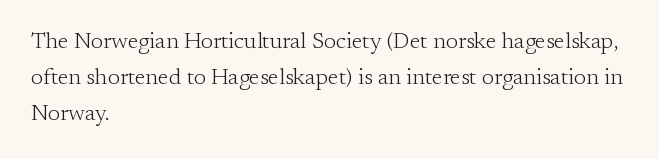
Q: Is the text bold? A: No.
Q: Is the text italic (slanted)? A: No, it is upright.
Q: Is the text underlined? A: No.
Q: How is the paragraph aligned? A: Left-aligned.
Q: Is the spacing between letters normal or unusually wide? A: Normal.
Q: Is the spacing between lines tight, normal or loose? A: Normal.
